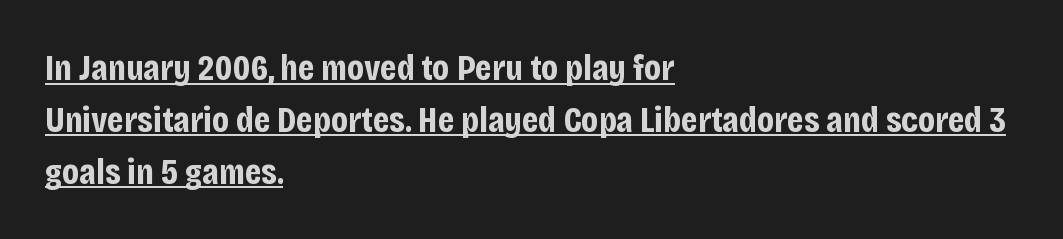
These words are printed bold, with thick strokes throughout. Tracking value appears to be zero — textbook default spacing. Quick note: underline on. The typography opts for an upright posture over an oblique one.
